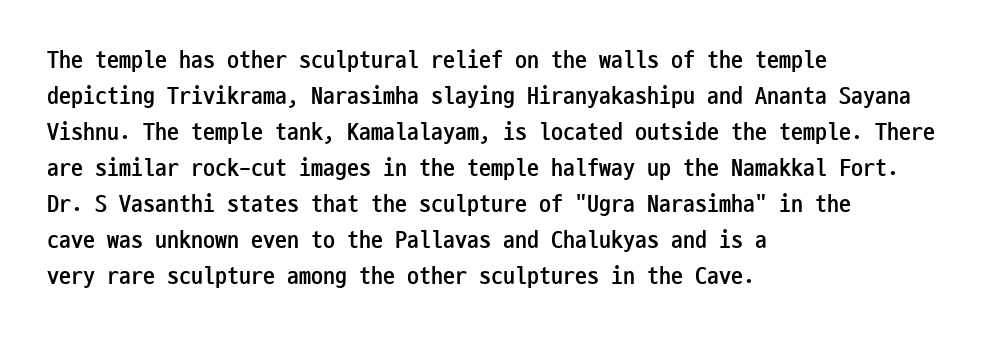
The image shows 24 px bold type, upright; set left-aligned, normal line spacing (1.5x), normal letter spacing, not underlined.
